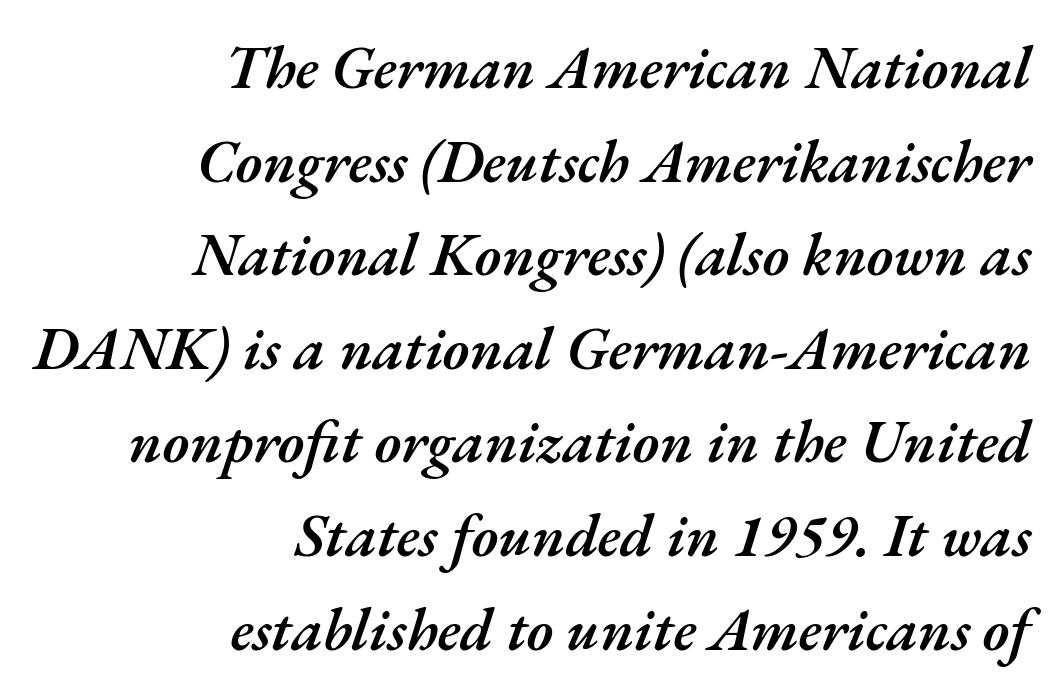
The image shows 60 px semibold type, italic (leaning right); set right-aligned, normal line spacing (1.56x), normal letter spacing, not underlined; medium stroke contrast and a small x-height.
